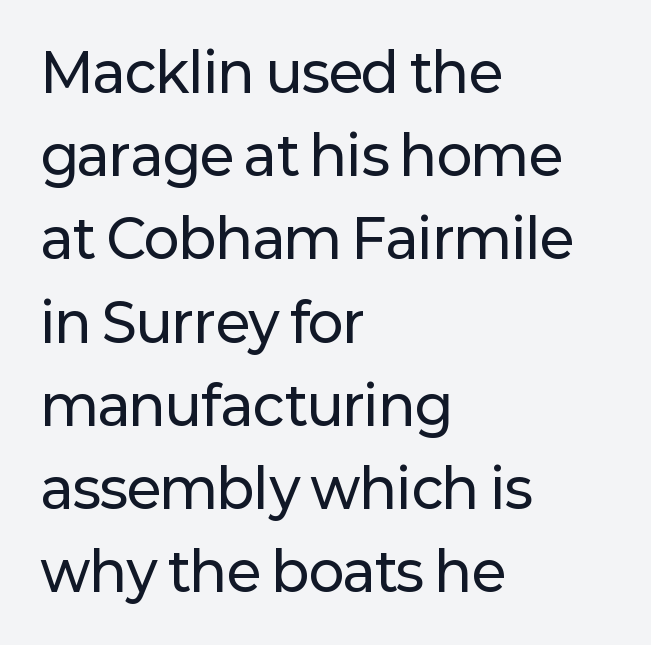
The image shows 53 px sans-serif type, upright; set left-aligned, normal line spacing (1.57x), normal letter spacing, not underlined; low stroke contrast and a medium x-height.
